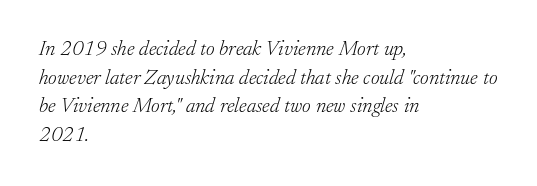
The letters sit at their default tracking, neither squeezed nor spread. Rows of type keep a routine distance in the vertical direction. Which margin do the lines hug? The left one — the right edge is uneven. The baseline area is clear.
